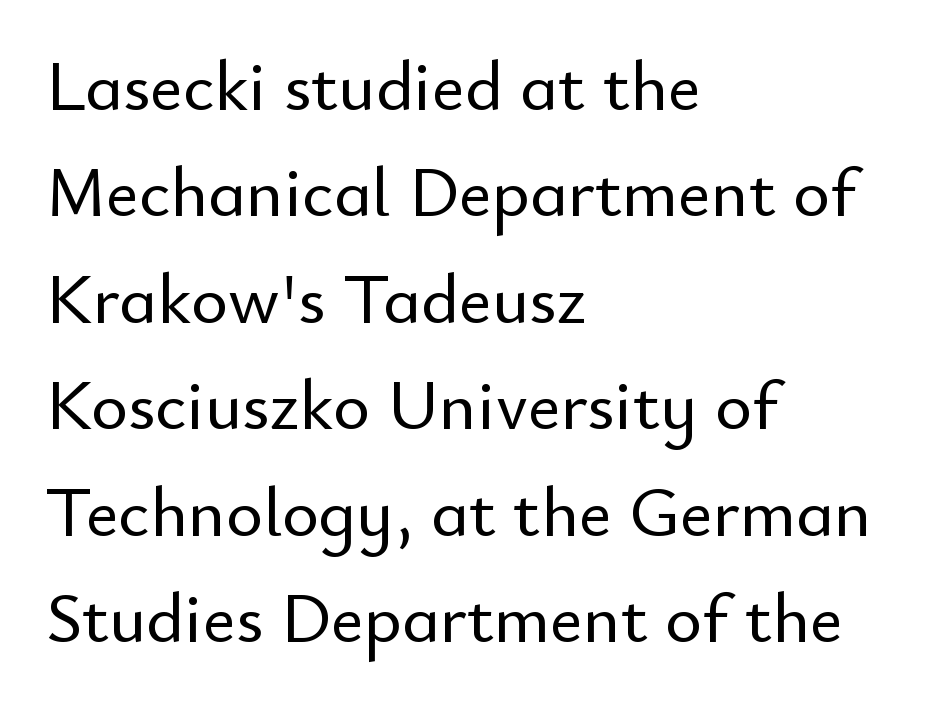
The image shows 71 px sans-serif type, upright; set left-aligned, normal line spacing (1.5x), normal letter spacing, not underlined; low stroke contrast and a small x-height.
